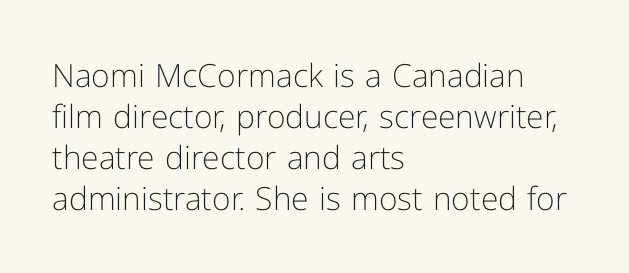
The image shows 32 px light sans-serif type, upright; set left-aligned, normal line spacing (1.28x), normal letter spacing, not underlined; low stroke contrast and a medium x-height.
